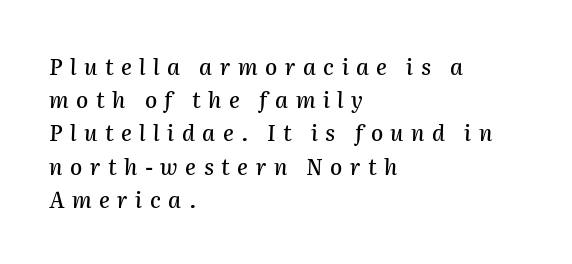
Slant detected: the letters are inclined. Letter spacing: wide. Lines of text with bare space underneath. Caption: multi-line text, flush left, ragged right.
